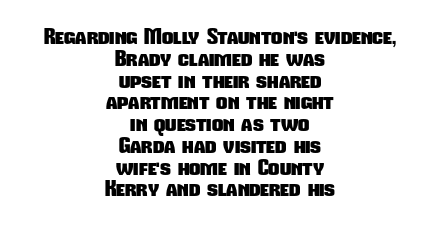
{"bold": "yes", "underline": "no", "align": "center", "line_spacing": "tight", "line_spacing_ratio": 0.99, "letter_spacing": "normal", "letter_spacing_em": 0.0, "glyph_px": 22}
